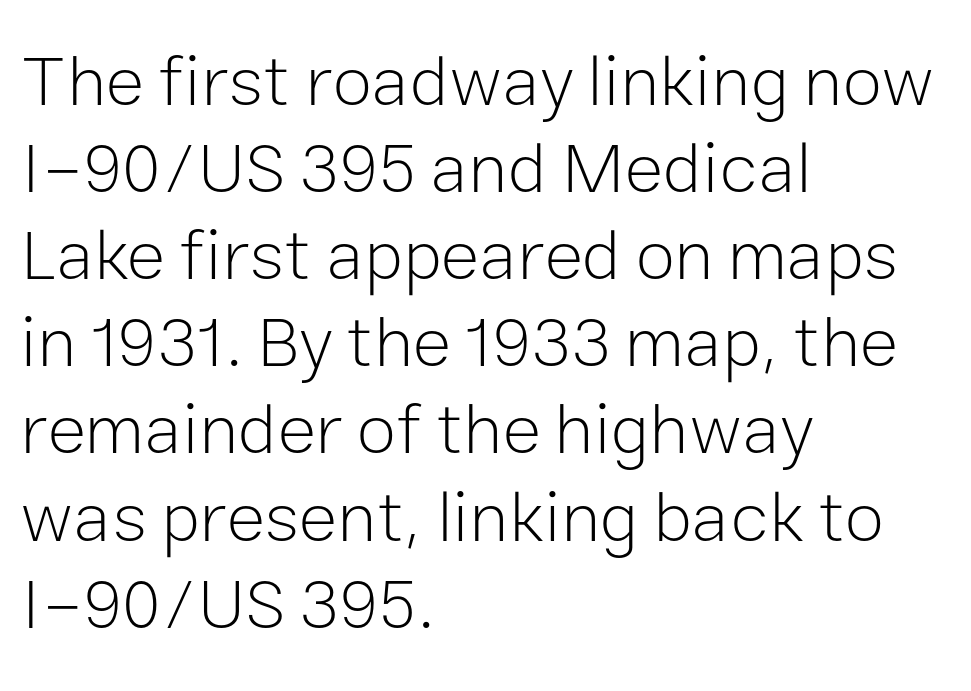
The type is set solid horizontally, with unmodified tracking. The typeface chosen for these lines omits serifs. Ascenders rise straight up at ninety degrees. Plain, unruled lines of type.
